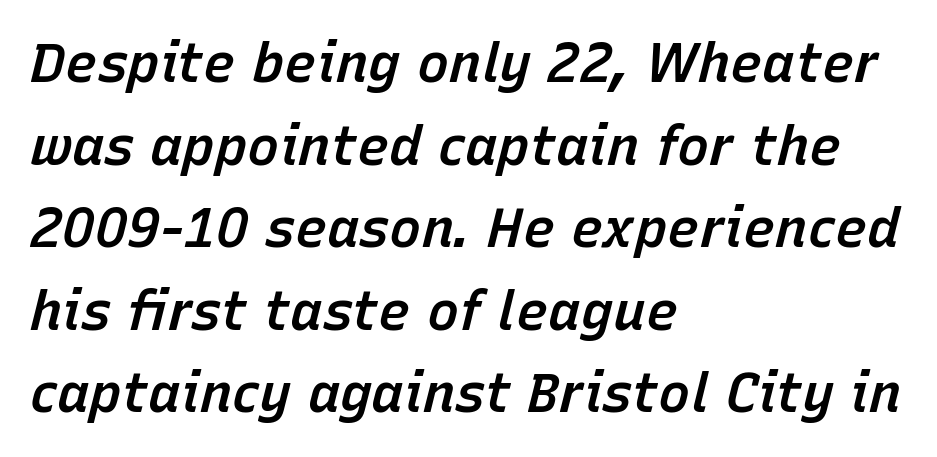
The image shows 54 px semibold type, italic (leaning right); set left-aligned, normal line spacing (1.53x), normal letter spacing, not underlined; low stroke contrast and a medium x-height.
